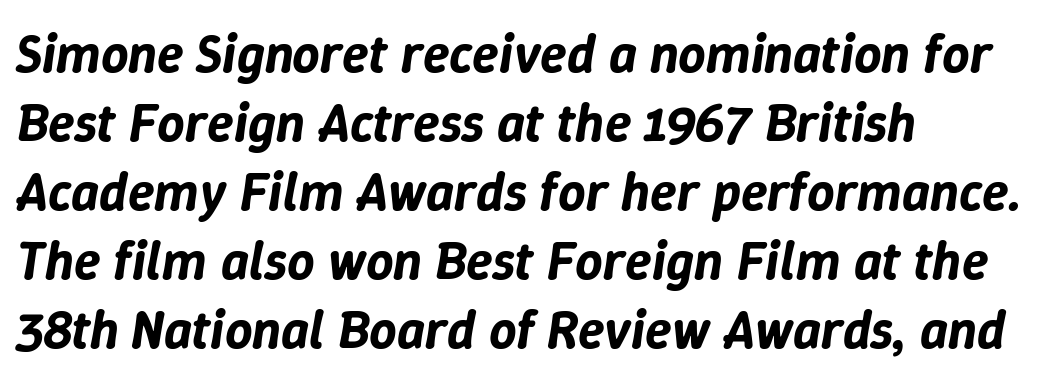
The image shows 54 px text type, italic (leaning right); set left-aligned, normal line spacing (1.28x), normal letter spacing, not underlined; low stroke contrast and a medium x-height.
